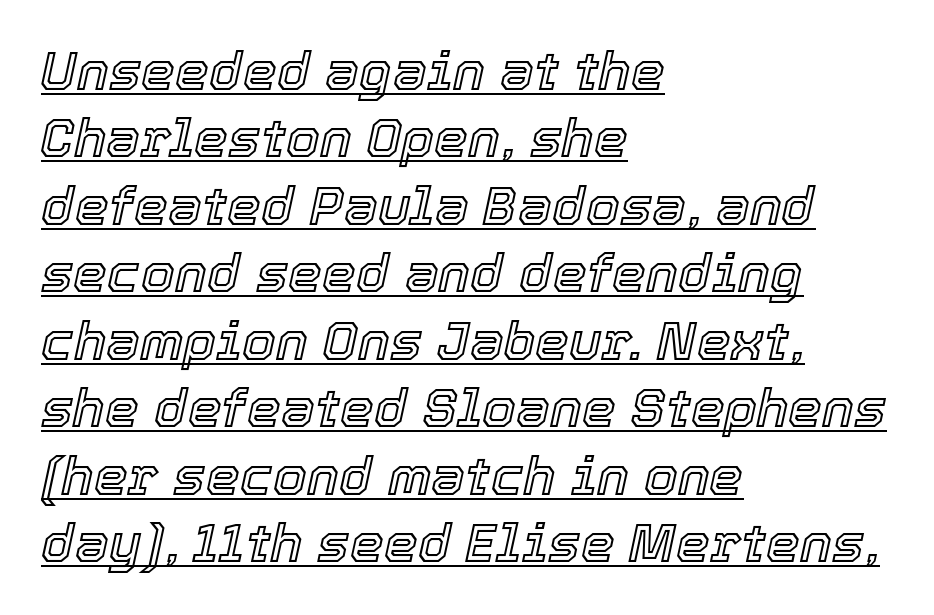
The glyphs are accompanied by a horizontal stroke just below them. Alignment: flush left. Every character sits at an angle, as italics do. The horizontal fit of the characters is conventional and even. Each letter keeps its own natural width here, so spacing adapts to shape. Regular leading.
